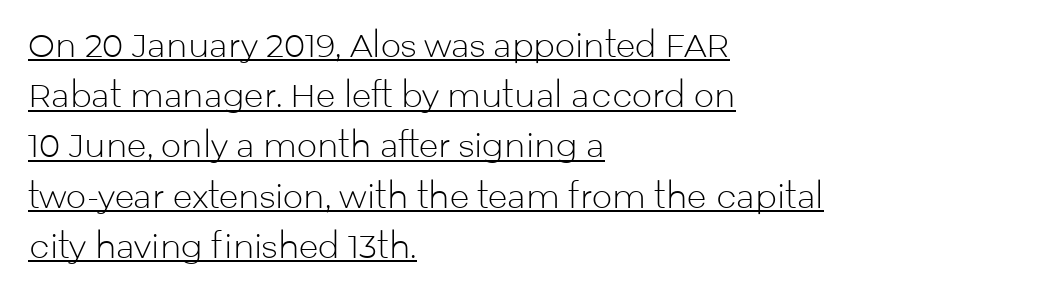
It's the straight-up-and-down kind of type. No extra tracking has been applied to these lines. The face used here is a sans, in the tradition of grotesques and geometrics. Caption: face not bold, strokes unweighted.
